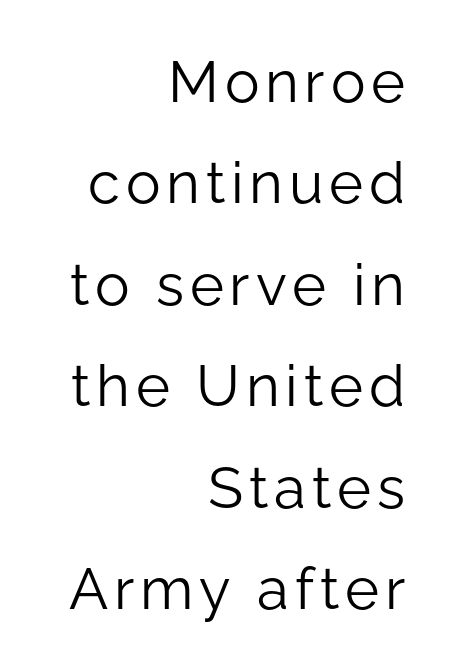
The image shows 58 px light sans-serif type, upright; set right-aligned, line spacing 1.75x, not underlined; low stroke contrast and a medium x-height.
